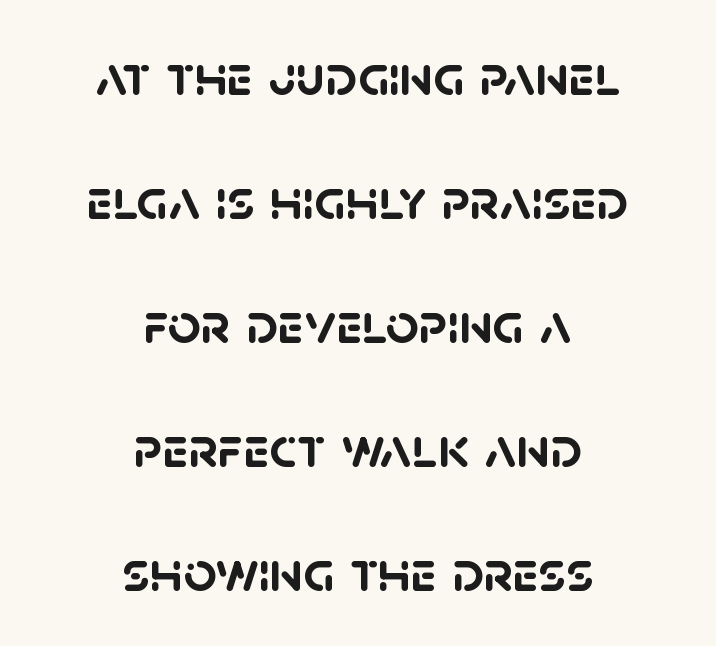
{"serif": "no", "bold": "yes", "weight": "semibold", "width": "normal", "stroke_contrast": "low", "x_height": "large", "monospaced": "no", "underline": "no", "align": "center", "line_spacing": "loose", "line_spacing_ratio": 2.14, "letter_spacing": "normal", "letter_spacing_em": 0.0, "glyph_px": 58}
